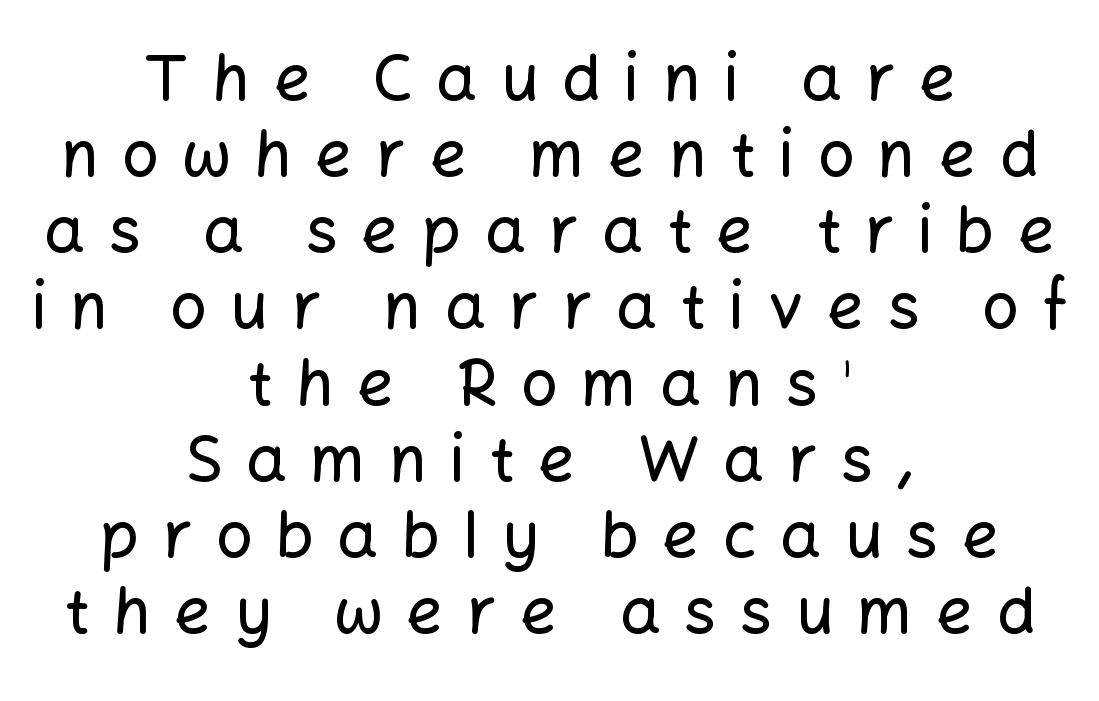
To sum up the face: it is a sans, with no serifs. Display-style spreading of the glyphs; the letterfit is very open. Posture: upright roman. Every row of glyphs is offset so its center matches the block's center.
